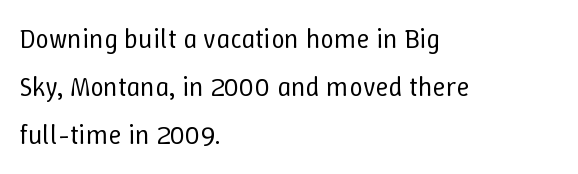
{"italic": "no", "bold": "no", "underline": "no", "align": "left", "line_spacing_ratio": 1.78, "letter_spacing": "normal", "letter_spacing_em": 0.0, "glyph_px": 27}
